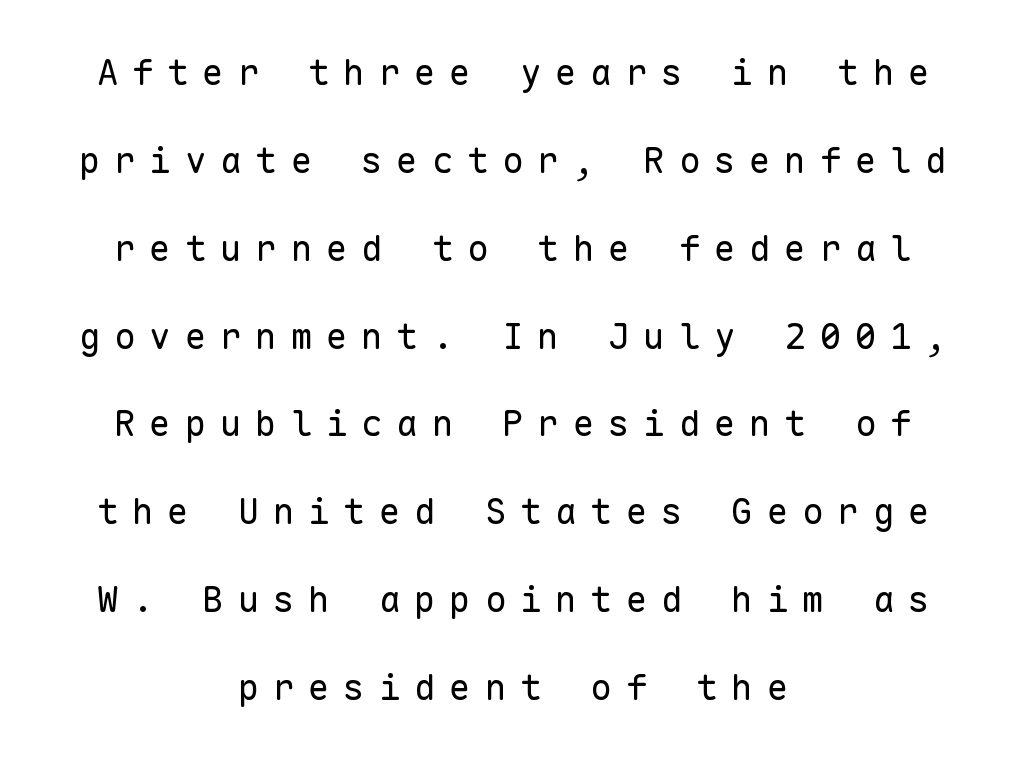
The horizontal fit of the characters is loose and conspicuously gappy. Bold? No — there's no thickening of the strokes. Each letter, wide or thin by design, is forced into the same width here. A typesetter would call this leading open, well beyond the default.
